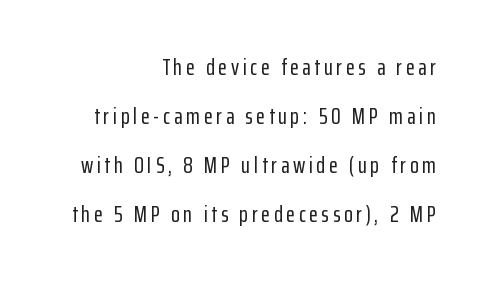
{"italic": "no", "underline": "no", "align": "right", "line_spacing": "loose", "line_spacing_ratio": 2.13, "glyph_px": 23}
